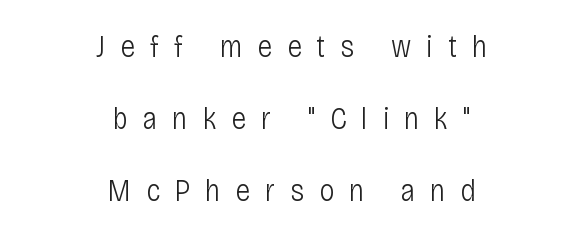
Q: Is the text bold? A: No.
Q: Is the text italic (slanted)? A: No, it is upright.
Q: Is the typeface a serif or a sans-serif typeface? A: Sans-serif.
Q: Is the text underlined? A: No.
Q: How is the paragraph aligned? A: Centered.
Q: Is the spacing between letters normal or unusually wide? A: Unusually wide.
Q: Is the spacing between lines tight, normal or loose? A: Loose.
Q: Width (condensed, normal, or wide)? A: Condensed.
Q: Stroke contrast? A: Low.
Q: x-height? A: Large.
Q: Monospaced? A: No.
